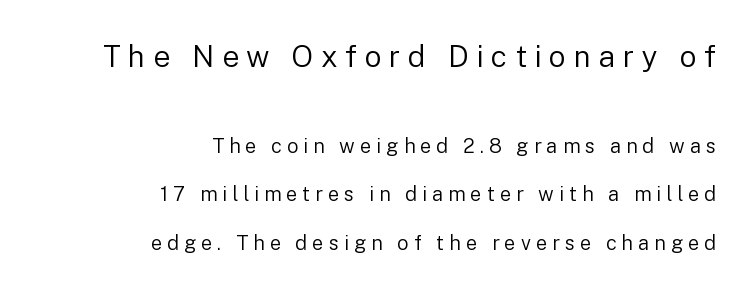
The image shows 30 px regular-weight sans-serif type, upright; set right-aligned, loose line spacing (2.41x), unusually wide letter spacing (+0.25 em), not underlined; the first (top) block is 1.5x larger; low stroke contrast and a medium x-height.
